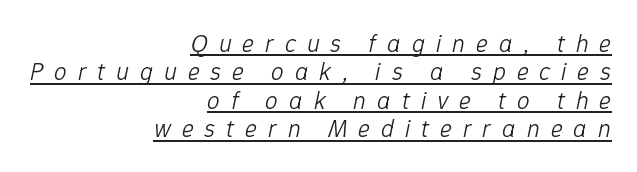
The image shows 25 px text type, italic (leaning right); set right-aligned, tight line spacing (1.14x), unusually wide letter spacing (+0.44 em), underlined.
